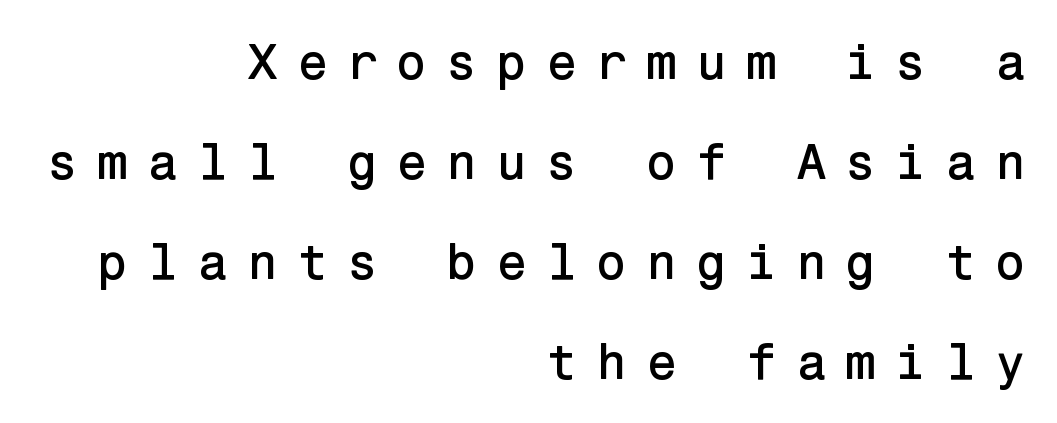
The image shows 50 px sans-serif type, upright; set right-aligned, loose line spacing (2.0x), unusually wide letter spacing (+0.38 em), not underlined; low stroke contrast and a medium x-height.
